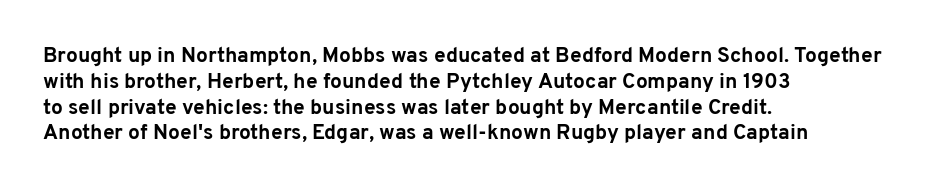
{"italic": "no", "bold": "yes", "underline": "no", "align": "left", "line_spacing_ratio": 1.23, "letter_spacing": "normal", "letter_spacing_em": 0.0, "glyph_px": 21}
